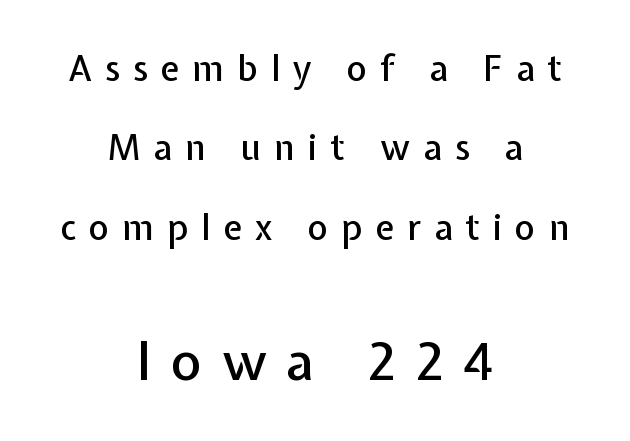
The image shows 53 px sans-serif type, upright; set centered, loose line spacing (2.27x), unusually wide letter spacing (+0.37 em), not underlined; the second (bottom) block is 1.51x larger; low stroke contrast and a medium x-height.
